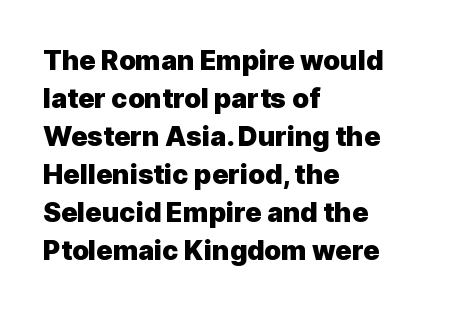
Q: Is the text bold? A: Yes.
Q: Is the text italic (slanted)? A: No, it is upright.
Q: Is the text underlined? A: No.
Q: How is the paragraph aligned? A: Left-aligned.
Q: Is the spacing between letters normal or unusually wide? A: Normal.
Q: Is the spacing between lines tight, normal or loose? A: Normal.
